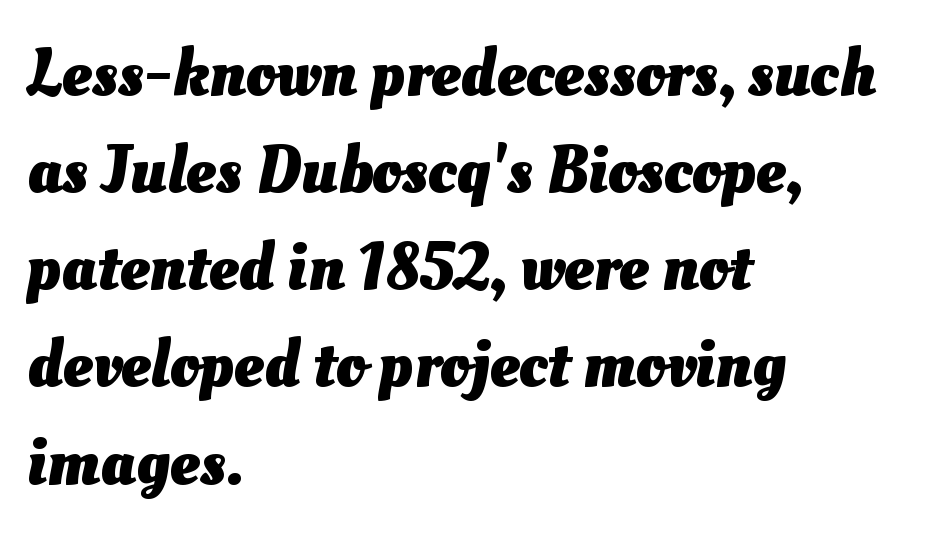
{"bold": "yes", "weight": "heavy", "width": "normal", "stroke_contrast": "medium", "x_height": "small", "monospaced": "no", "underline": "no", "align": "left", "line_spacing": "normal", "line_spacing_ratio": 1.45, "letter_spacing": "normal", "letter_spacing_em": 0.0, "glyph_px": 67}
